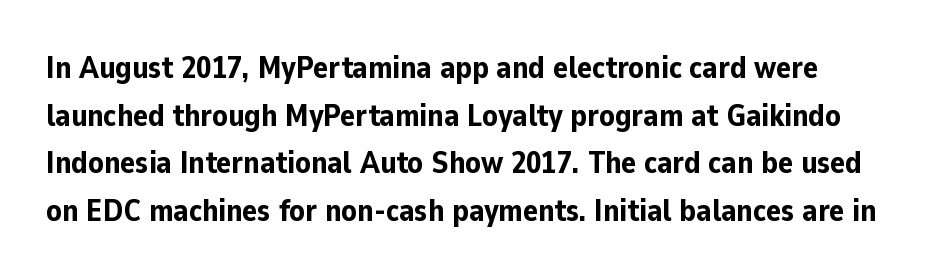
The image shows 31 px bold sans-serif type, upright; set normal line spacing (1.54x), normal letter spacing, not underlined; low stroke contrast and a medium x-height.
